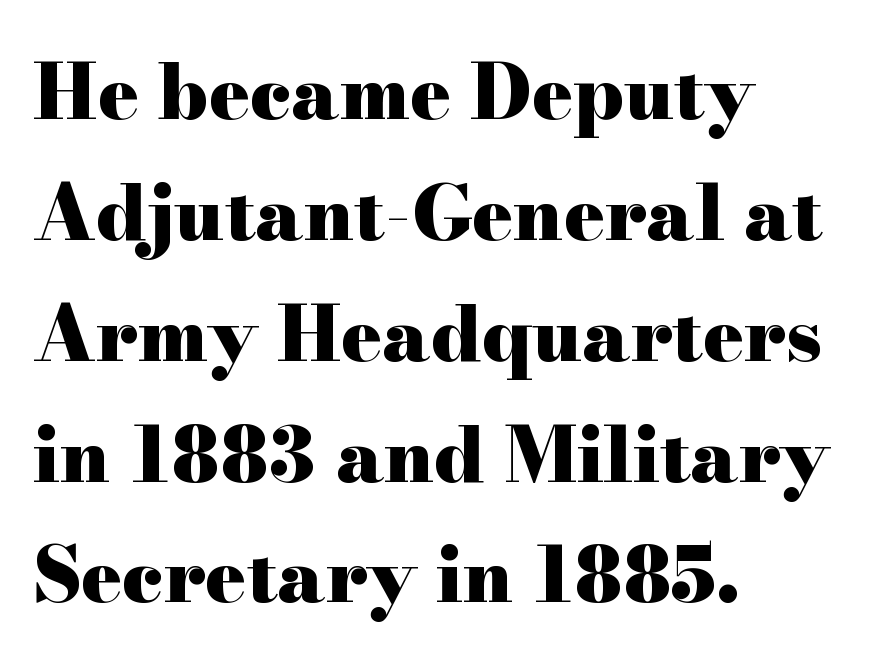
Q: Is the text bold? A: Yes.
Q: Is the text italic (slanted)? A: No, it is upright.
Q: Is the typeface a serif or a sans-serif typeface? A: Serif.
Q: Is the text underlined? A: No.
Q: How is the paragraph aligned? A: Left-aligned.
Q: Is the spacing between letters normal or unusually wide? A: Normal.
Q: Is the spacing between lines tight, normal or loose? A: Normal.
Q: Width (condensed, normal, or wide)? A: Wide.
Q: Stroke contrast? A: High.
Q: x-height? A: Small.
Q: Monospaced? A: No.
